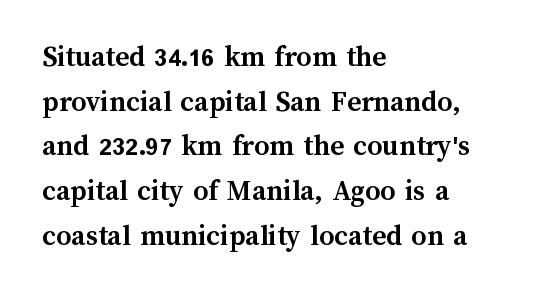
Q: Is the text bold? A: Yes.
Q: Is the text italic (slanted)? A: No, it is upright.
Q: Is the text underlined? A: No.
Q: How is the paragraph aligned? A: Left-aligned.
Q: Is the spacing between letters normal or unusually wide? A: Normal.
Q: Is the spacing between lines tight, normal or loose? A: Normal.
Q: Width (condensed, normal, or wide)? A: Normal.
Q: Stroke contrast? A: Medium.
Q: x-height? A: Medium.
Q: Monospaced? A: No.
